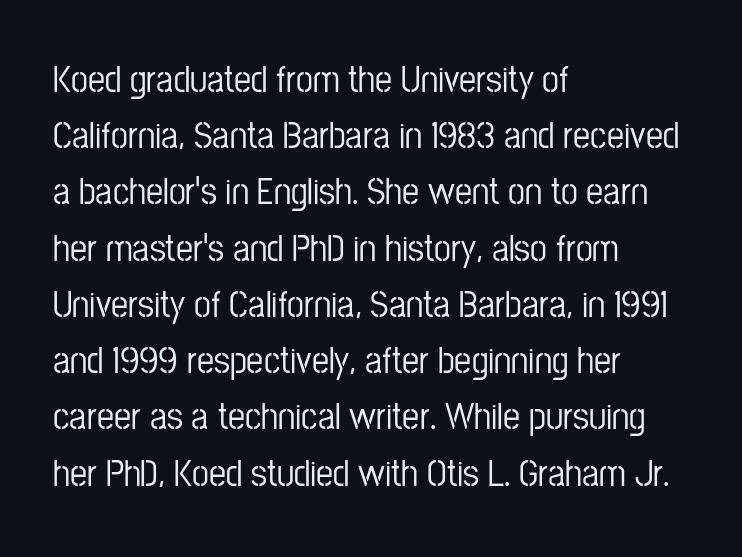
The image shows 38 px condensed sans-serif type, upright; set left-aligned, normal line spacing (1.48x), normal letter spacing, not underlined; low stroke contrast and a medium x-height.
